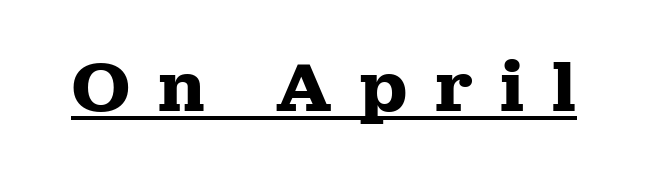
{"serif": "yes", "italic": "no", "bold": "yes", "weight": "heavy", "width": "wide", "stroke_contrast": "medium", "x_height": "medium", "monospaced": "no", "underline": "yes", "letter_spacing": "wide", "letter_spacing_em": 0.38, "glyph_px": 68}
